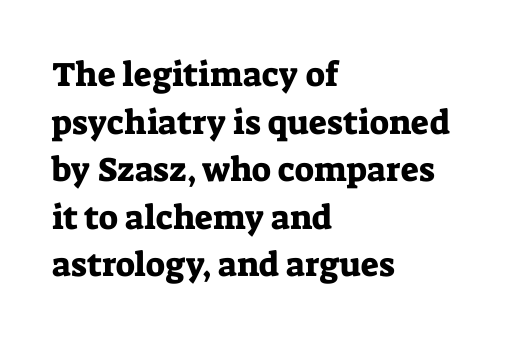
Posture: upright roman. The face used here is proportionally spaced, like ordinary book or web type. The lines sit at an ordinary, default distance from one another. Words float on clear page, feet unadorned. Every row of glyphs begins at an identical x-position on the left. Does the type have serifs? Yes, each stem ends in a small foot.
